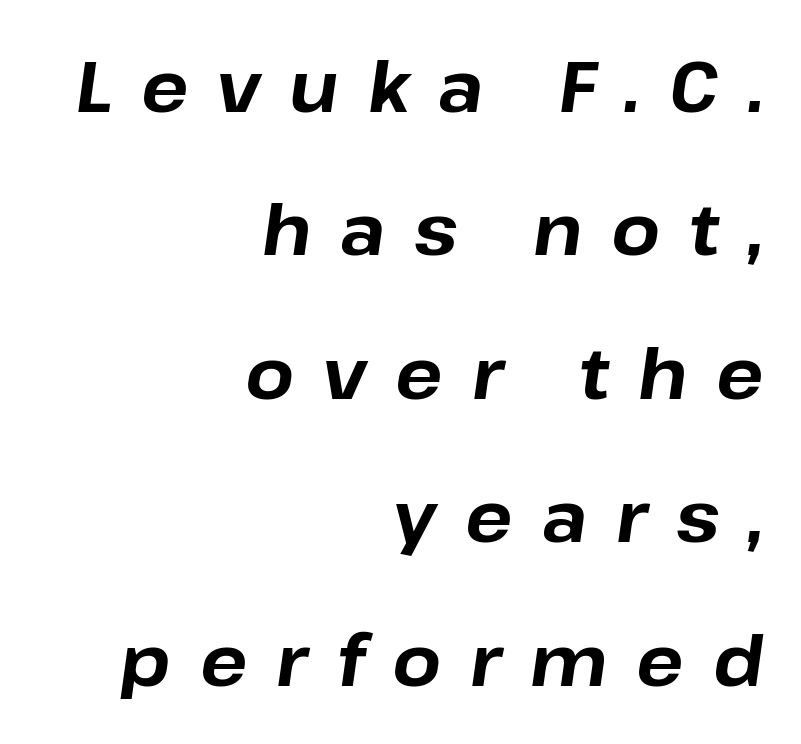
{"italic": "yes", "lean": "right", "slant_degrees": 8, "bold": "yes", "weight": "bold", "width": "normal", "stroke_contrast": "low", "x_height": "medium", "monospaced": "no", "underline": "no", "align": "right", "line_spacing": "loose", "line_spacing_ratio": 2.05, "letter_spacing": "wide", "letter_spacing_em": 0.41, "glyph_px": 70}
